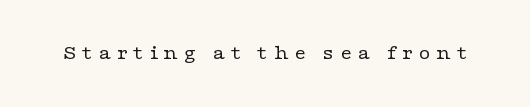
{"italic": "no", "bold": "no", "underline": "no", "letter_spacing": "wide", "letter_spacing_em": 0.28, "glyph_px": 20}
